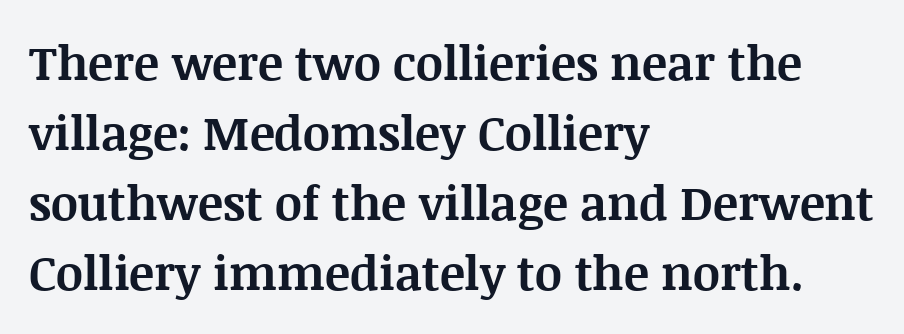
The image shows 47 px bold serif type, upright; set left-aligned, normal line spacing (1.49x), normal letter spacing, not underlined; medium stroke contrast and a large x-height.
